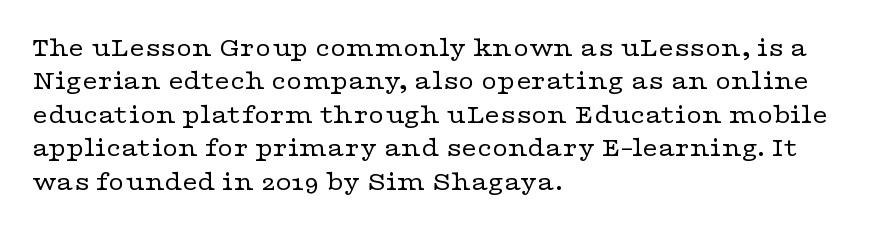
The image shows 27 px text type, upright; set left-aligned, line spacing 1.24x, normal letter spacing, not underlined.
